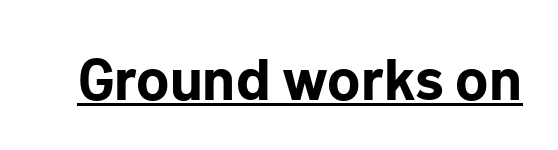
{"serif": "no", "italic": "no", "bold": "yes", "weight": "bold", "width": "normal", "stroke_contrast": "low", "x_height": "medium", "monospaced": "no", "underline": "yes", "letter_spacing": "normal", "letter_spacing_em": 0.0, "glyph_px": 59}
